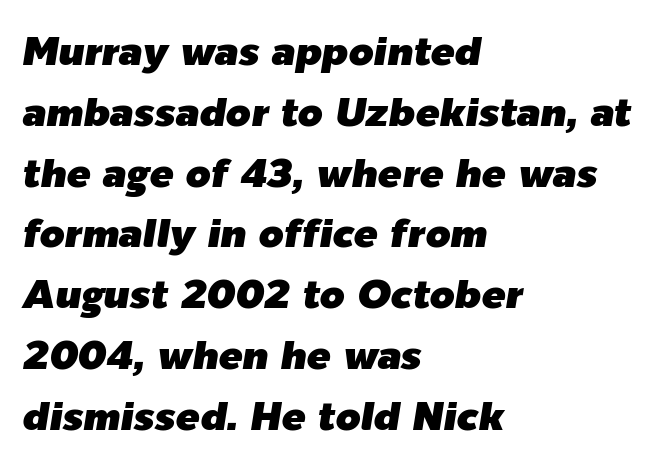
The rag falls on the right side of this text block. No word sits above an underline. Do the characters align in a grid? No, the font is proportional. Notice how the stems are inclined rather than vertical — that's the hallmark of italics. Quick note: interline space is typical. There is no visible air inserted between adjacent glyphs.
